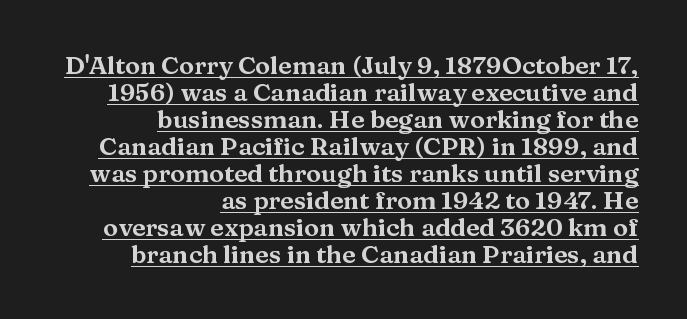
The image shows 25 px text type, upright; set right-aligned, tight line spacing (1.08x), normal letter spacing, underlined.
